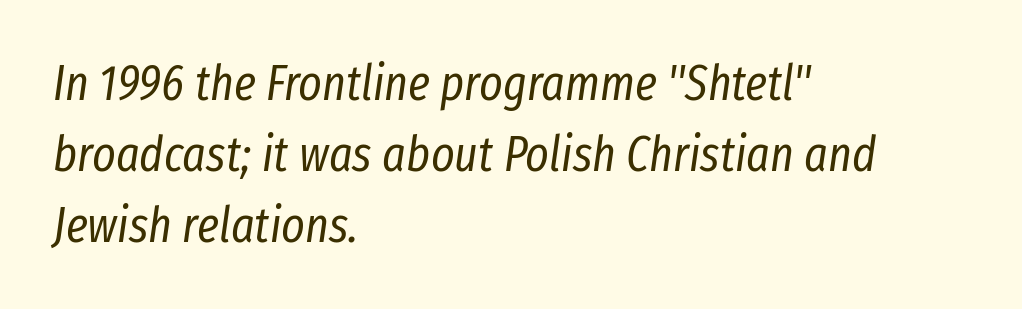
The image shows 50 px regular-weight, condensed type, italic (leaning right); set left-aligned, normal line spacing (1.42x), normal letter spacing, not underlined; low stroke contrast and a medium x-height.
